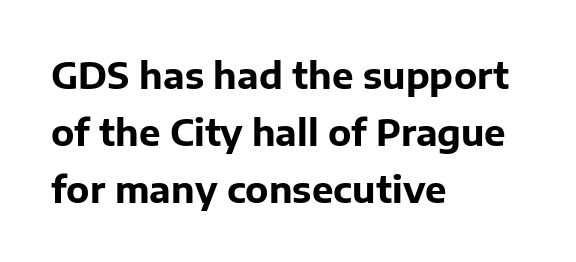
It's the straight-up-and-down kind of type. The strip under each line holds only bare page. The text was rendered using a sans face with plain stroke endings. The line texture is even and compact thanks to regular tracking. Stroke thickness is high; the sample reads as a true bold.
